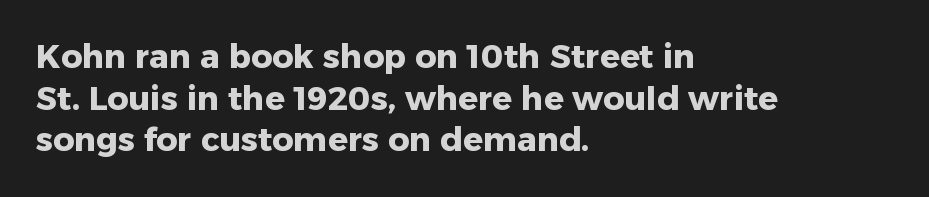
Q: Is the text bold? A: Yes.
Q: Is the text italic (slanted)? A: No, it is upright.
Q: Is the typeface a serif or a sans-serif typeface? A: Sans-serif.
Q: Is the text underlined? A: No.
Q: How is the paragraph aligned? A: Left-aligned.
Q: Is the spacing between letters normal or unusually wide? A: Normal.
Q: Is the spacing between lines tight, normal or loose? A: Normal.
Q: Width (condensed, normal, or wide)? A: Normal.
Q: Stroke contrast? A: Low.
Q: x-height? A: Medium.
Q: Monospaced? A: No.
